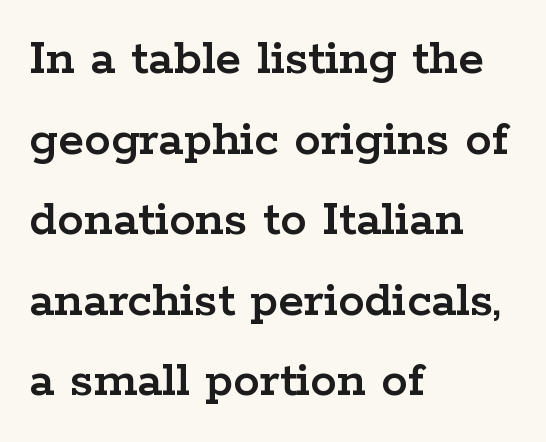
{"serif": "yes", "italic": "no", "width": "wide", "stroke_contrast": "low", "x_height": "medium", "monospaced": "no", "underline": "no", "align": "left", "line_spacing": "normal", "line_spacing_ratio": 1.52, "letter_spacing": "normal", "letter_spacing_em": 0.0, "glyph_px": 53}
